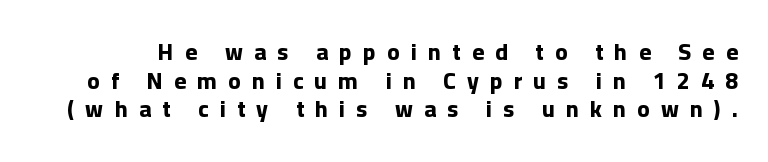
Q: Is the text bold? A: Yes.
Q: Is the text italic (slanted)? A: No, it is upright.
Q: Is the text underlined? A: No.
Q: Is the spacing between letters normal or unusually wide? A: Unusually wide.
